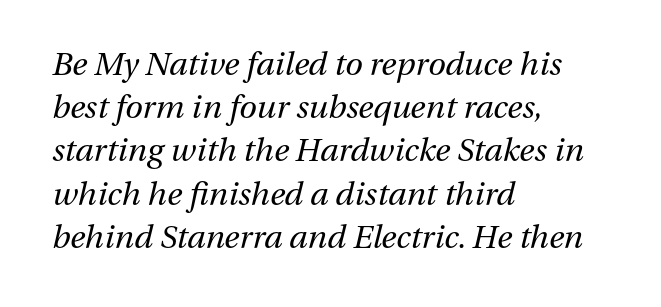
{"italic": "yes", "lean": "right", "slant_degrees": 13, "bold": "no", "weight": "regular", "width": "normal", "stroke_contrast": "medium", "x_height": "medium", "monospaced": "no", "underline": "no", "align": "left", "line_spacing": "normal", "line_spacing_ratio": 1.35, "letter_spacing": "normal", "letter_spacing_em": 0.0, "glyph_px": 32}
